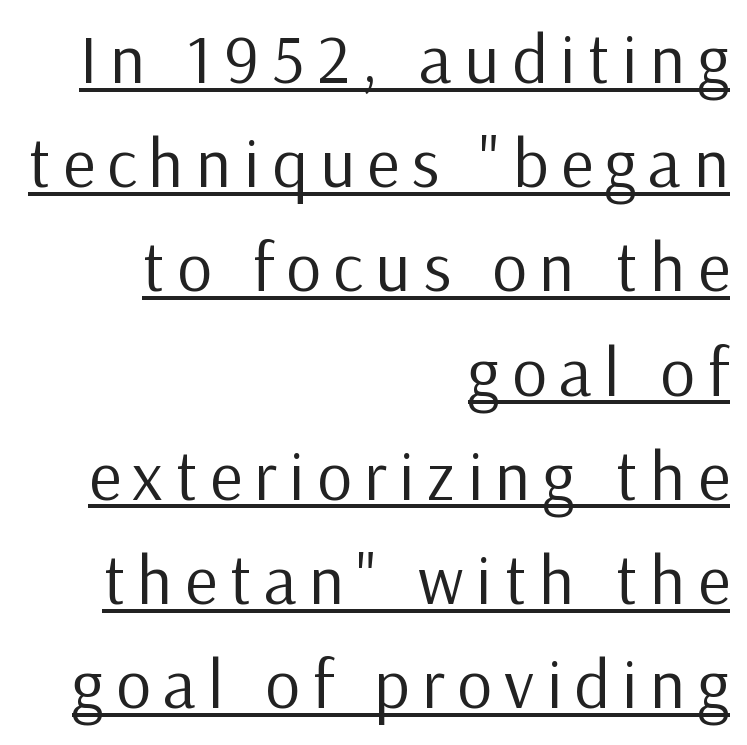
{"serif": "no", "italic": "no", "bold": "no", "weight": "regular", "width": "normal", "stroke_contrast": "low", "x_height": "medium", "monospaced": "no", "underline": "yes", "align": "right", "line_spacing": "normal", "line_spacing_ratio": 1.51, "glyph_px": 69}
